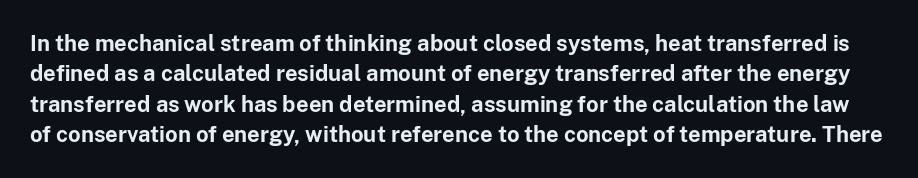
The image shows 22 px bold type, upright; set normal line spacing (1.38x), normal letter spacing, not underlined.
